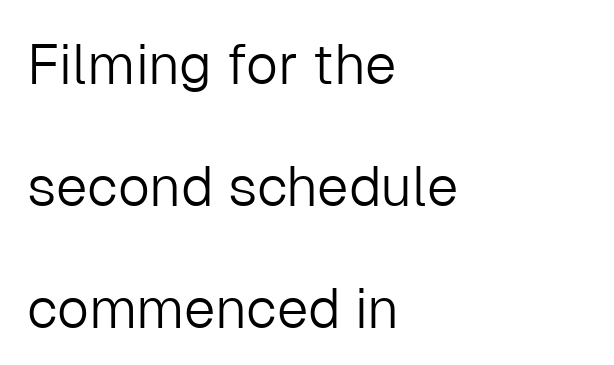
{"serif": "no", "italic": "no", "bold": "no", "weight": "light", "width": "normal", "stroke_contrast": "low", "x_height": "medium", "monospaced": "no", "underline": "no", "align": "left", "line_spacing": "loose", "line_spacing_ratio": 2.18, "letter_spacing": "normal", "letter_spacing_em": 0.0, "glyph_px": 56}
